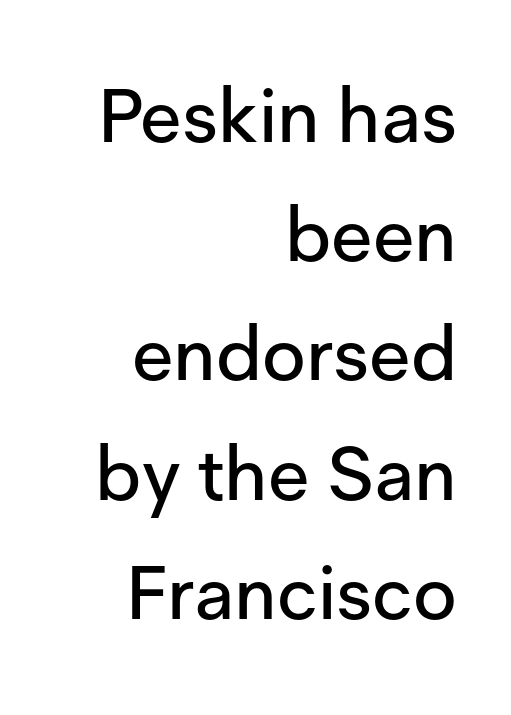
Reading down the block, your eye finds every line finishing at a fixed right position. Compared with typical body copy, the letter spacing here is the same. The space directly below the letters is spotless. You can tell it's not italic because the verticals are truly vertical. Varying glyph widths throughout — classic text-font behaviour.
